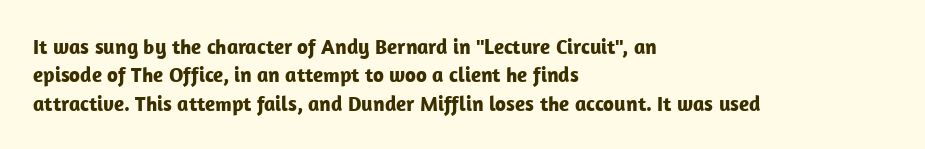
Q: Is the text bold? A: Yes.
Q: Is the text italic (slanted)? A: No, it is upright.
Q: Is the text underlined? A: No.
Q: How is the paragraph aligned? A: Left-aligned.
Q: Is the spacing between letters normal or unusually wide? A: Normal.
Q: Is the spacing between lines tight, normal or loose? A: Normal.
